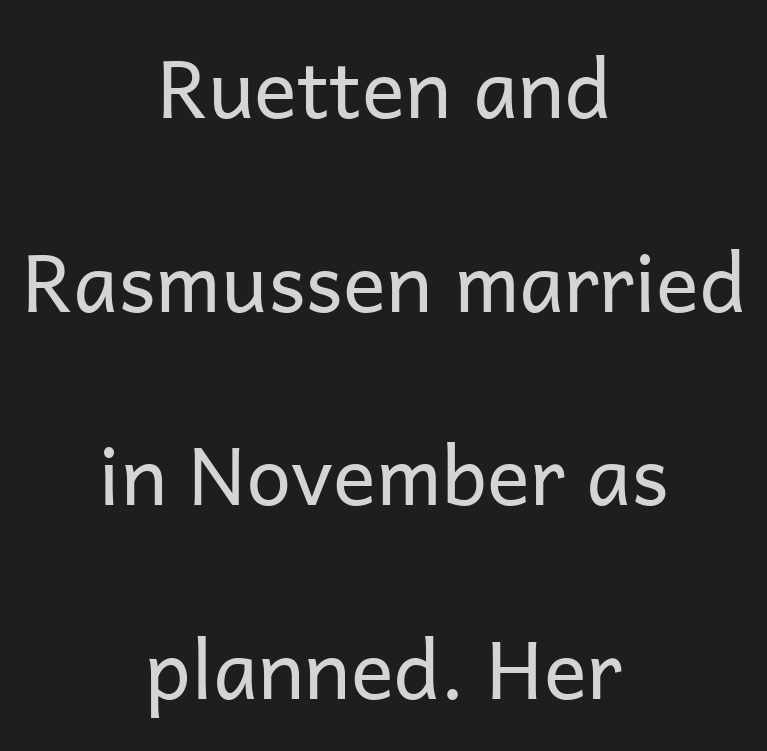
The image shows 80 px regular-weight sans-serif type, upright; set centered, loose line spacing (2.42x), normal letter spacing, not underlined; low stroke contrast and a medium x-height.
